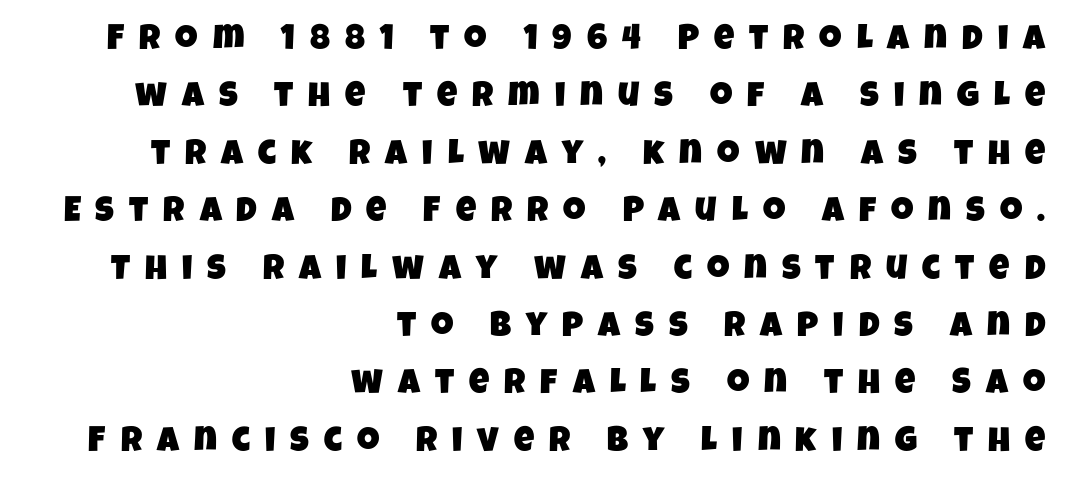
A sans-serif font was chosen for this passage. These lines are rendered in a variable-pitch font. Does the copy run flush right? Yes — the right margin is perfectly even. No word sits above an underline. Does extra space separate the letters? Yes, quite a lot of it. The rendering uses a moderate line-height, typical for paragraphs.
